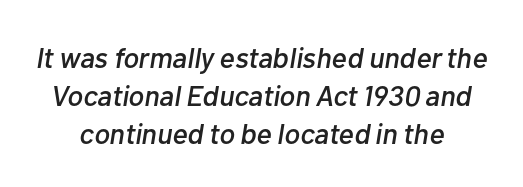
The image shows 29 px text type, italic (leaning right); set normal line spacing (1.31x), normal letter spacing, not underlined; low stroke contrast and a medium x-height.
